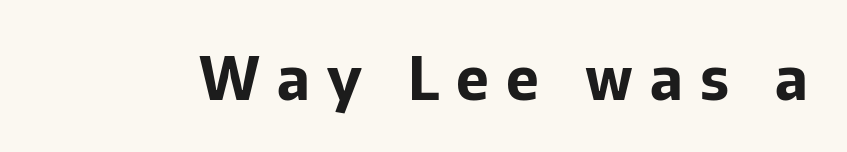
Q: Is the text bold? A: Yes.
Q: Is the text italic (slanted)? A: No, it is upright.
Q: Is the typeface a serif or a sans-serif typeface? A: Sans-serif.
Q: Is the text underlined? A: No.
Q: Is the spacing between letters normal or unusually wide? A: Unusually wide.
Q: Width (condensed, normal, or wide)? A: Normal.
Q: Stroke contrast? A: Low.
Q: x-height? A: Medium.
Q: Monospaced? A: No.
